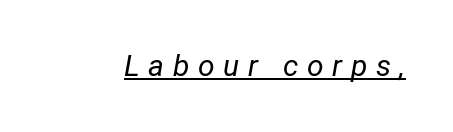
The image shows 30 px regular-weight, condensed type, italic (leaning right); set unusually wide letter spacing (+0.29 em), underlined; low stroke contrast and a medium x-height.
